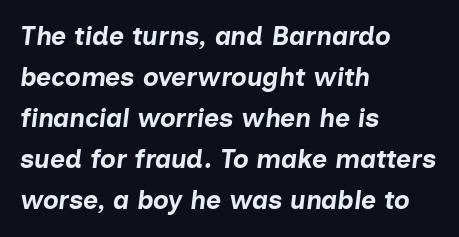
The image shows 26 px bold type, italic (leaning right); set left-aligned, normal line spacing (1.58x), normal letter spacing, not underlined.
